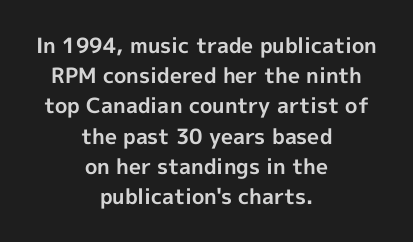
{"italic": "no", "bold": "yes", "underline": "no", "align": "center", "line_spacing": "normal", "line_spacing_ratio": 1.44, "letter_spacing": "normal", "letter_spacing_em": 0.0, "glyph_px": 21}
